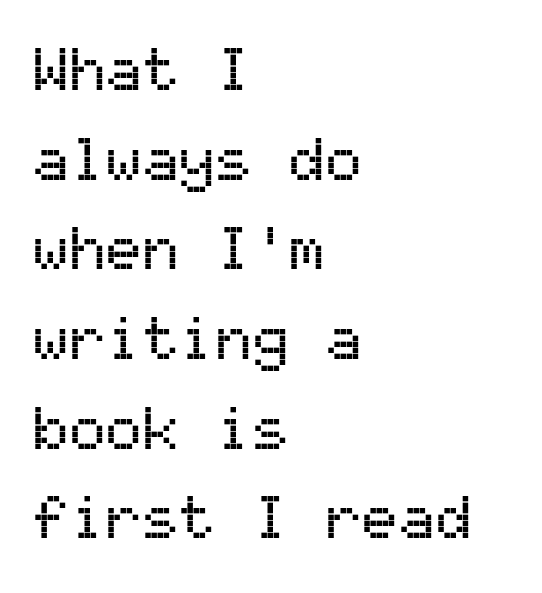
Q: Is the text italic (slanted)? A: No, it is upright.
Q: Is the typeface a serif or a sans-serif typeface? A: Sans-serif.
Q: Is the text underlined? A: No.
Q: How is the paragraph aligned? A: Left-aligned.
Q: Is the spacing between letters normal or unusually wide? A: Normal.
Q: Is the spacing between lines tight, normal or loose? A: Normal.
Q: Width (condensed, normal, or wide)? A: Normal.
Q: Stroke contrast? A: Medium.
Q: x-height? A: Medium.
Q: Monospaced? A: Yes.
